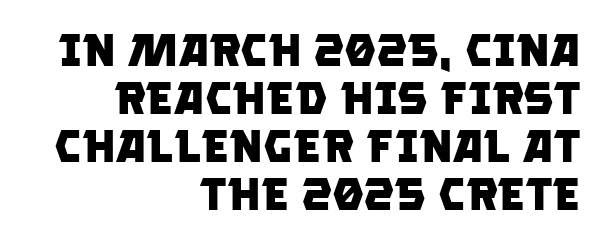
{"serif": "no", "bold": "yes", "weight": "heavy", "width": "normal", "stroke_contrast": "low", "x_height": "large", "monospaced": "no", "underline": "no", "align": "right", "line_spacing": "tight", "line_spacing_ratio": 1.07, "letter_spacing": "normal", "letter_spacing_em": 0.0, "glyph_px": 45}
